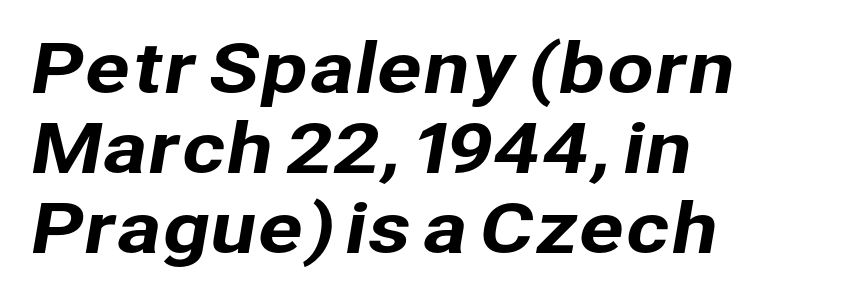
Typeset ragged right — the left edge is the straight one. Varying glyph widths throughout — classic text-font behaviour. Classification — sans serif. No word sits above an underline. The passage shown has conventional tracking throughout.
